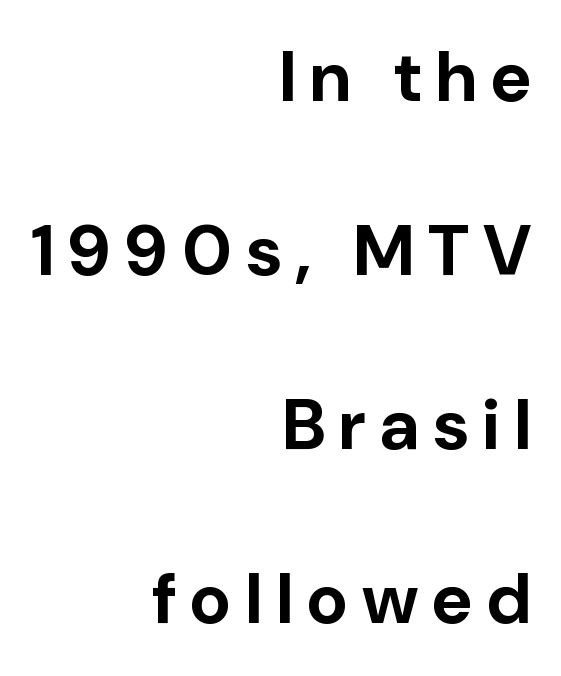
Q: Is the text bold? A: Yes.
Q: Is the text italic (slanted)? A: No, it is upright.
Q: Is the typeface a serif or a sans-serif typeface? A: Sans-serif.
Q: Is the text underlined? A: No.
Q: How is the paragraph aligned? A: Right-aligned.
Q: Is the spacing between letters normal or unusually wide? A: Unusually wide.
Q: Is the spacing between lines tight, normal or loose? A: Loose.
Q: Width (condensed, normal, or wide)? A: Normal.
Q: Stroke contrast? A: Low.
Q: x-height? A: Medium.
Q: Monospaced? A: No.
